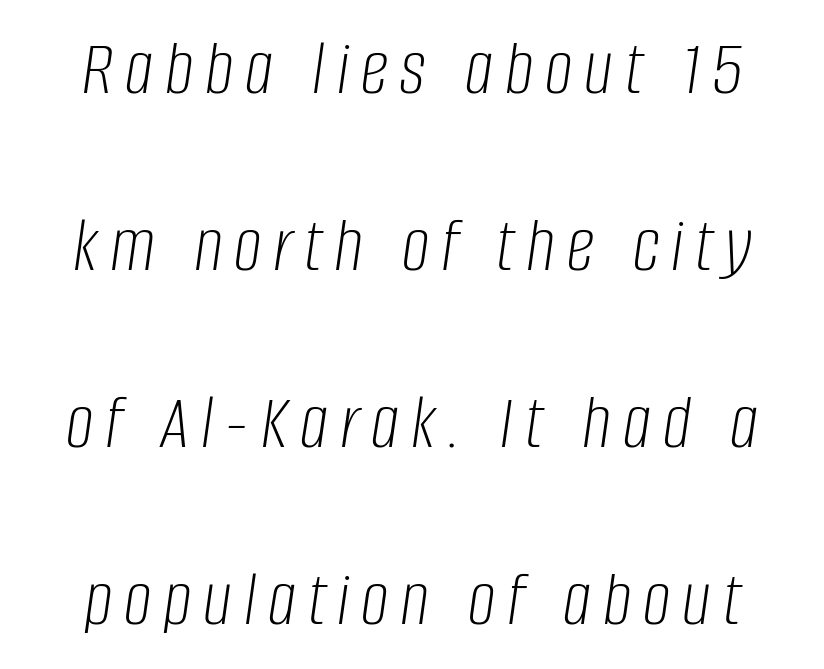
These lines stack symmetrically, like a column narrowing and widening about its center. Rule under the text: the space is simply empty. Slanted lettering throughout. Stems here are at most as thick as an everyday book face.
